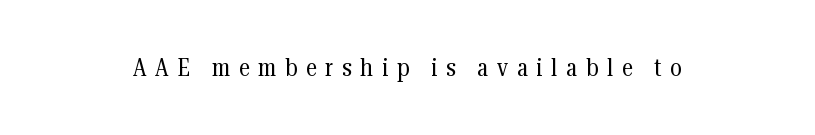
You could only call the tracking loose — the letters float apart. This reads as an unemphasized weight, regular at the heaviest. The gap between lines stays unmarked. Posture: straight, roman, zero tilt.
